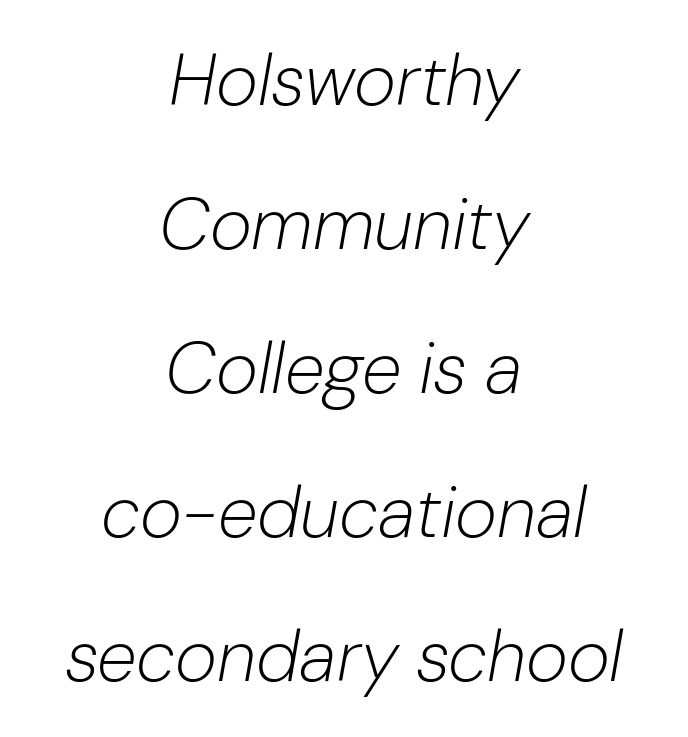
Q: Is the text bold? A: No.
Q: Is the text italic (slanted)? A: Yes, it leans right by about 10 degrees.
Q: Is the text underlined? A: No.
Q: How is the paragraph aligned? A: Centered.
Q: Is the spacing between letters normal or unusually wide? A: Normal.
Q: Is the spacing between lines tight, normal or loose? A: Loose.
Q: Width (condensed, normal, or wide)? A: Normal.
Q: Stroke contrast? A: Low.
Q: x-height? A: Medium.
Q: Monospaced? A: No.
